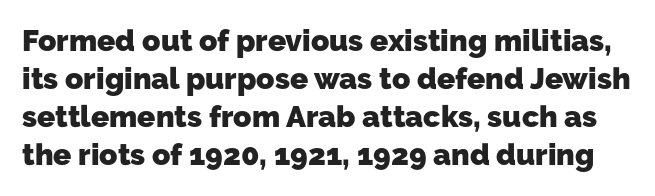
This sample has the flowing, uneven cadence of proportional lettering. Classification — sans serif. Its strokes are broad and dark, the hallmark of bold type. Observe the ordinary spacing: letters are neighbours, not strangers. How would I describe the line gaps? Plain and ordinary. The baseline area is clear.
